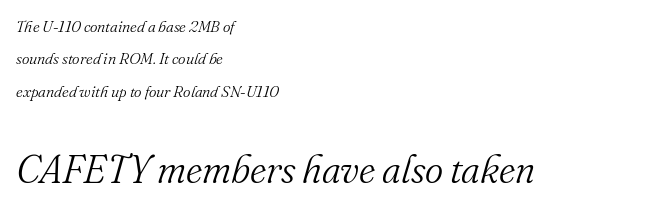
The image shows 39 px light serif type, italic (leaning right); set left-aligned, loose line spacing (2.02x), normal letter spacing, not underlined; the second (bottom) block is 2.44x larger; medium stroke contrast and a small x-height.
